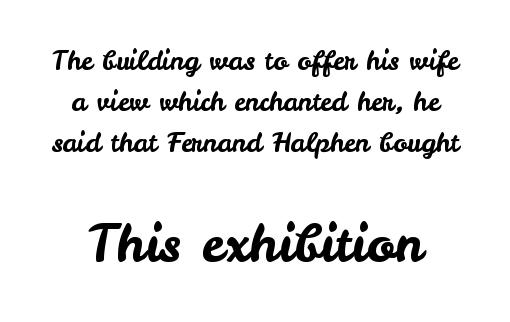
Q: Is the text italic (slanted)? A: Yes.
Q: Is the typeface a serif or a sans-serif typeface? A: Sans-serif.
Q: Is the text underlined? A: No.
Q: Is the spacing between letters normal or unusually wide? A: Normal.
Q: Is the spacing between lines tight, normal or loose? A: Normal.
Q: Which block of text is set in a larger size, the first (top) or the second (bottom)? A: The second (bottom) one.
Q: Width (condensed, normal, or wide)? A: Normal.
Q: Stroke contrast? A: Low.
Q: x-height? A: Small.
Q: Monospaced? A: No.
